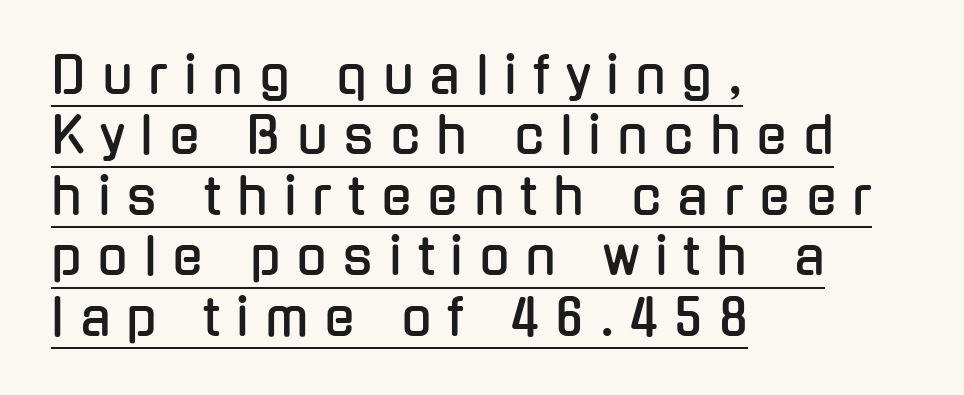
{"serif": "no", "italic": "no", "width": "condensed", "stroke_contrast": "low", "x_height": "medium", "monospaced": "no", "underline": "yes", "align": "left", "line_spacing_ratio": 1.21, "letter_spacing": "wide", "letter_spacing_em": 0.32, "glyph_px": 50}
